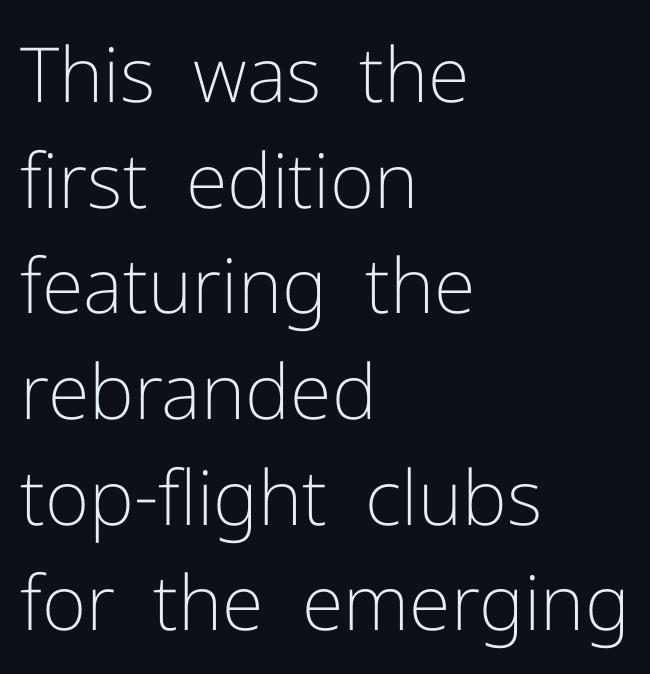
The image shows 76 px light sans-serif type, upright; set left-aligned, normal line spacing (1.39x), normal letter spacing, not underlined; low stroke contrast and a medium x-height.
